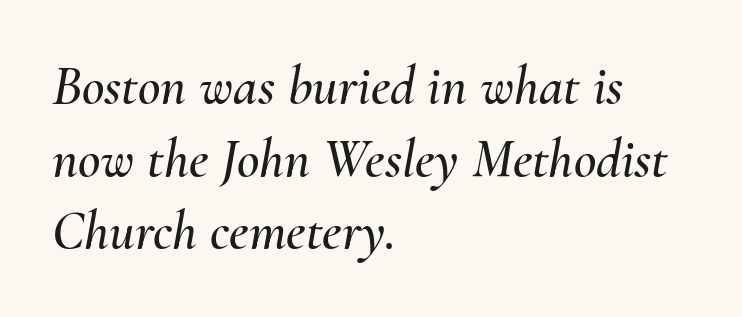
{"italic": "yes", "lean": "right", "slant_degrees": 10, "width": "normal", "stroke_contrast": "medium", "x_height": "small", "monospaced": "no", "underline": "no", "align": "left", "line_spacing": "normal", "line_spacing_ratio": 1.32, "letter_spacing": "normal", "letter_spacing_em": 0.0, "glyph_px": 55}
